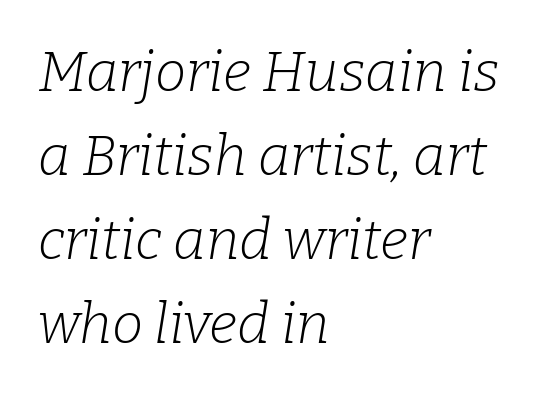
The image shows 56 px light serif type, italic (leaning right); set left-aligned, normal line spacing (1.5x), normal letter spacing, not underlined; low stroke contrast and a medium x-height.
